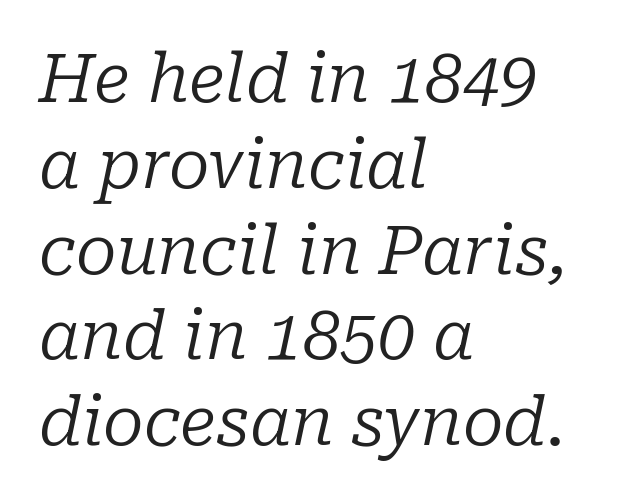
Q: Is the text bold? A: No.
Q: Is the text italic (slanted)? A: Yes, it leans right by about 10 degrees.
Q: Is the typeface a serif or a sans-serif typeface? A: Serif.
Q: Is the text underlined? A: No.
Q: How is the paragraph aligned? A: Left-aligned.
Q: Is the spacing between letters normal or unusually wide? A: Normal.
Q: Is the spacing between lines tight, normal or loose? A: Normal.
Q: Width (condensed, normal, or wide)? A: Normal.
Q: Stroke contrast? A: Low.
Q: x-height? A: Medium.
Q: Monospaced? A: No.
